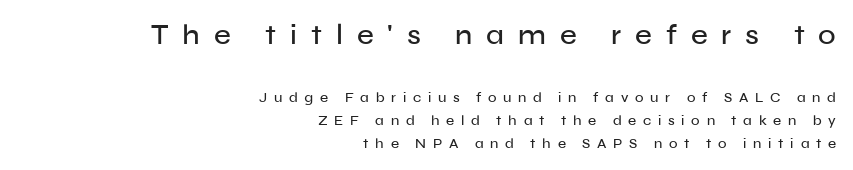
The image shows 29 px sans-serif type, upright; set right-aligned, normal line spacing (1.67x), unusually wide letter spacing (+0.48 em), not underlined; the first (top) block is 2.07x larger; low stroke contrast and a medium x-height.
